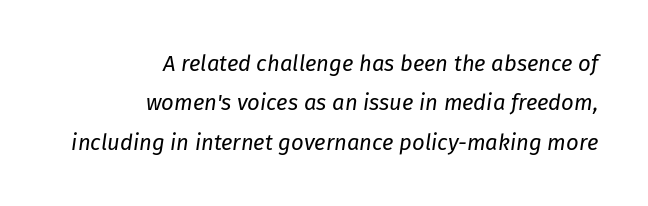
The image shows 22 px text type, italic (leaning right); set right-aligned, line spacing 1.79x, normal letter spacing, not underlined.
